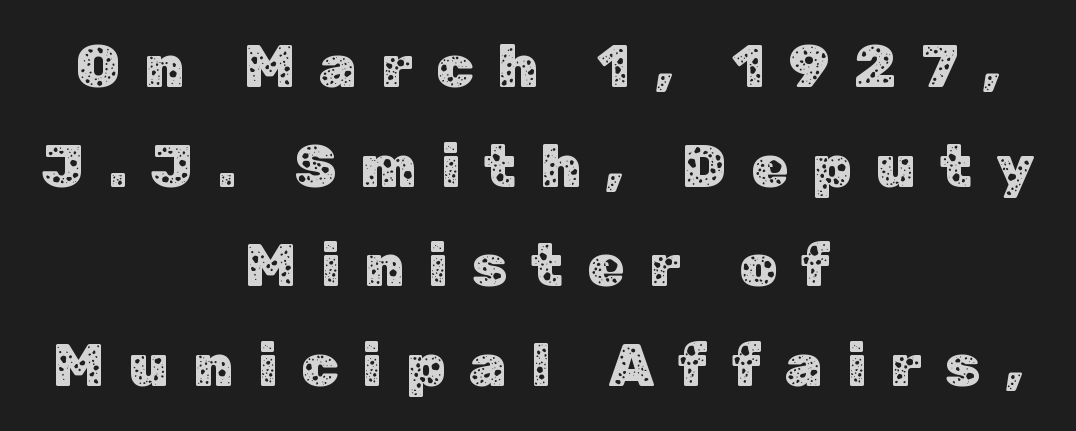
{"serif": "no", "italic": "no", "width": "normal", "stroke_contrast": "low", "x_height": "medium", "monospaced": "no", "underline": "no", "align": "center", "line_spacing": "normal", "line_spacing_ratio": 1.66, "letter_spacing": "wide", "letter_spacing_em": 0.4, "glyph_px": 60}
